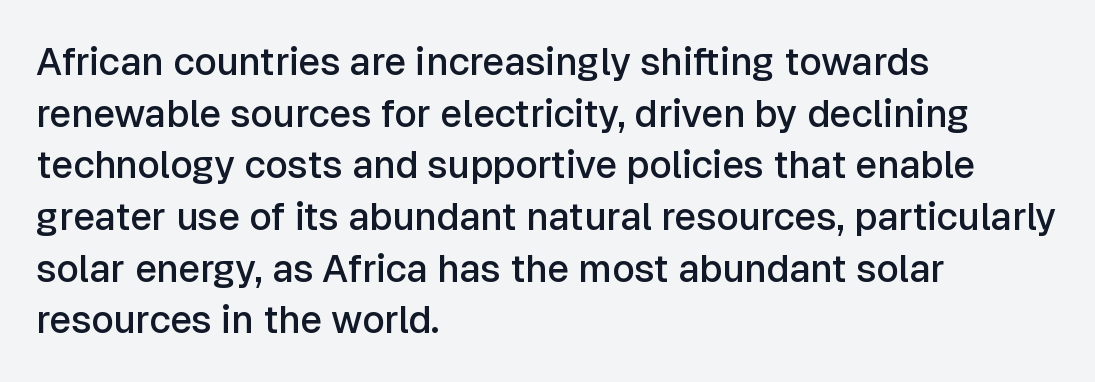
The font's upright variant was chosen for this text. These lines are composed in type without serifs. Evenly set lines give the paragraph a standard silhouette. The letters are semibold — heavier than regular but short of a full bold.
